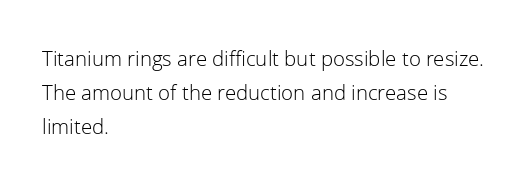
The image shows 22 px text type, upright; set left-aligned, normal line spacing (1.54x), normal letter spacing, not underlined.
